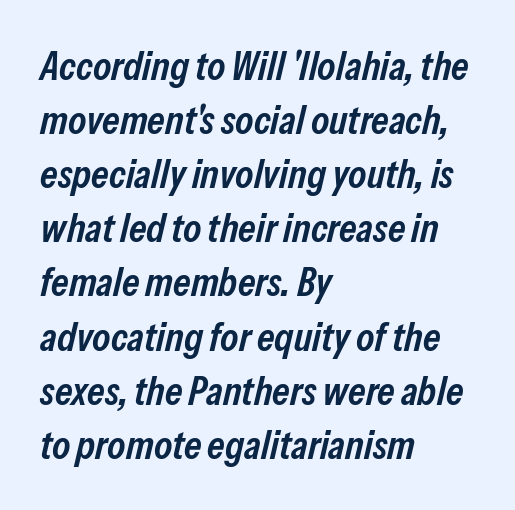
{"italic": "yes", "lean": "right", "slant_degrees": 13, "bold": "semi", "weight": "semibold", "width": "condensed", "stroke_contrast": "low", "x_height": "medium", "monospaced": "no", "underline": "no", "align": "left", "line_spacing": "normal", "line_spacing_ratio": 1.32, "letter_spacing": "normal", "letter_spacing_em": 0.0, "glyph_px": 41}
